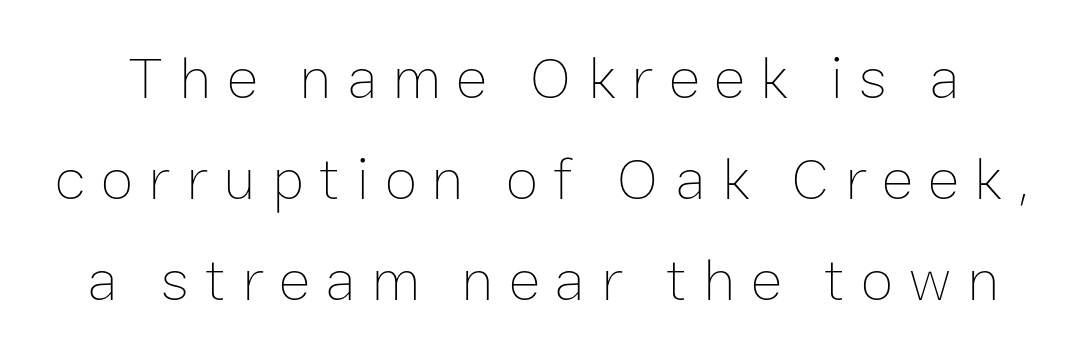
Q: Is the text bold? A: No.
Q: Is the text italic (slanted)? A: No, it is upright.
Q: Is the text underlined? A: No.
Q: Is the spacing between letters normal or unusually wide? A: Unusually wide.
Q: Is the spacing between lines tight, normal or loose? A: Normal.
Q: Width (condensed, normal, or wide)? A: Normal.
Q: Stroke contrast? A: Low.
Q: x-height? A: Medium.
Q: Monospaced? A: No.
